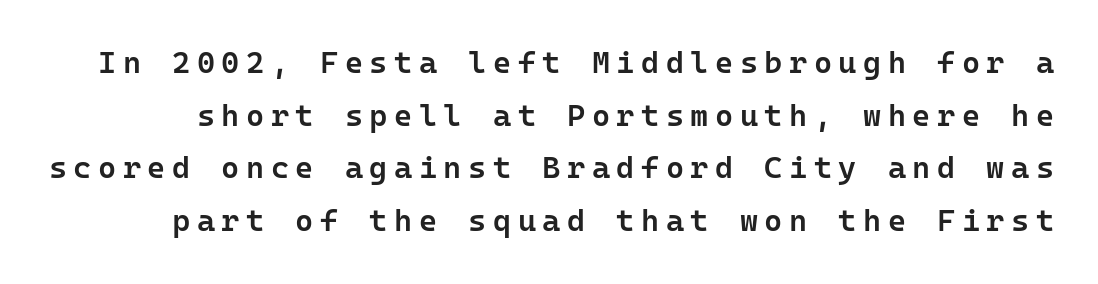
{"serif": "no", "italic": "no", "bold": "semi", "weight": "semibold", "width": "normal", "stroke_contrast": "low", "x_height": "medium", "monospaced": "yes", "underline": "no", "line_spacing": "normal", "line_spacing_ratio": 1.7, "letter_spacing": "wide", "letter_spacing_em": 0.21, "glyph_px": 31}
